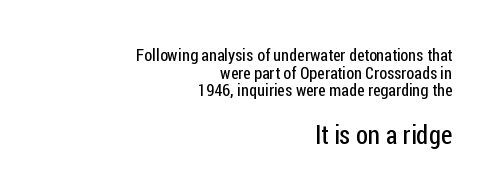
Posture: vertical. The block sitting lower on the canvas is the one with enlarged characters. Each row of text sits above clean, open space. The space between consecutive lines is stingy. Between one letter and the next there's only the usual sliver of space.
